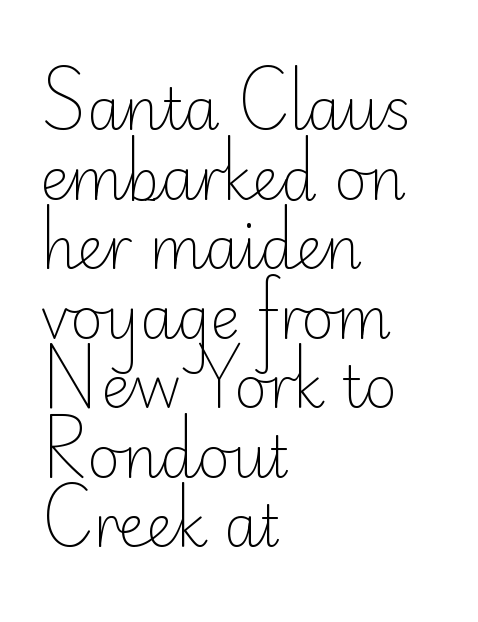
{"serif": "no", "italic": "no", "bold": "no", "weight": "light", "width": "normal", "stroke_contrast": "low", "x_height": "small", "monospaced": "no", "underline": "no", "align": "left", "line_spacing_ratio": 1.22, "letter_spacing": "normal", "letter_spacing_em": 0.0, "glyph_px": 57}
